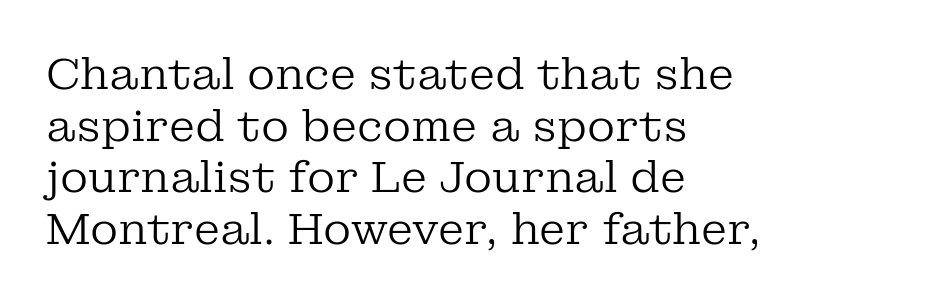
Every character sits straight up, as roman type does. Font category for this specimen: serif. Between one letter and the next there's only the usual sliver of space. Character widths vary here, with narrow letters taking less room than wide ones. Stems and bowls with no extra thickness — not bold. The area under the type is left untouched.
